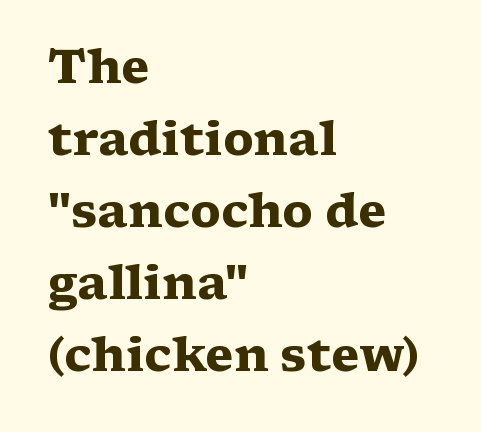
Q: Is the text bold? A: Yes.
Q: Is the text italic (slanted)? A: No, it is upright.
Q: Is the typeface a serif or a sans-serif typeface? A: Serif.
Q: Is the text underlined? A: No.
Q: How is the paragraph aligned? A: Left-aligned.
Q: Is the spacing between letters normal or unusually wide? A: Normal.
Q: Is the spacing between lines tight, normal or loose? A: Normal.
Q: Width (condensed, normal, or wide)? A: Wide.
Q: Stroke contrast? A: Medium.
Q: x-height? A: Medium.
Q: Monospaced? A: No.
